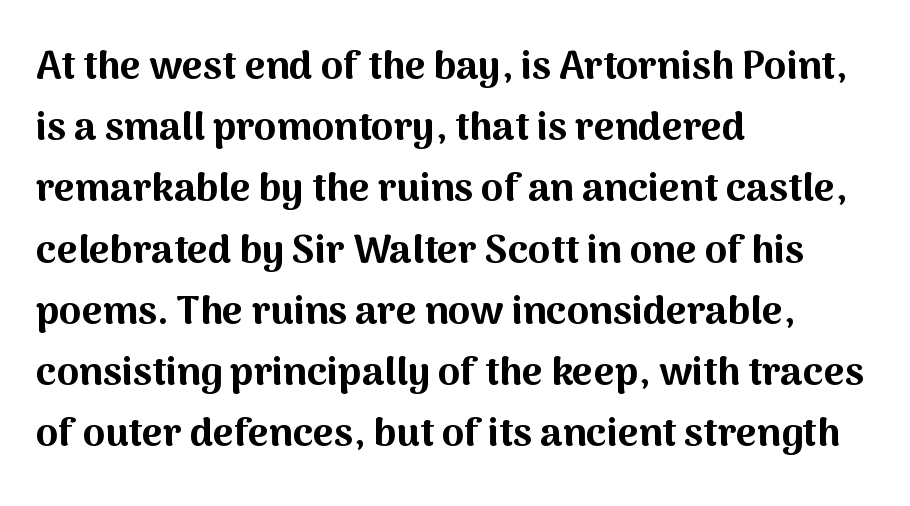
Every stem runs plumb, perpendicular to the baseline. Words float on clear page, feet unadorned. The typesetter chose a ragged-right arrangement here. Note the varied advance widths — an 'i' is clearly narrower than an 'm'.
